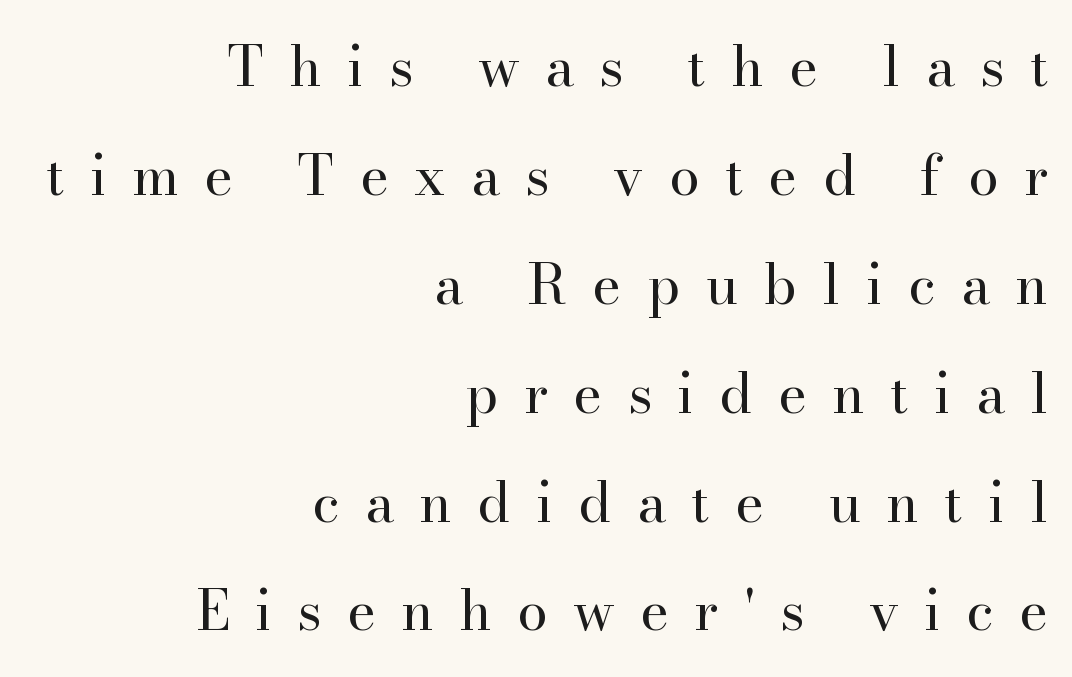
Q: Is the text bold? A: No.
Q: Is the text italic (slanted)? A: No, it is upright.
Q: Is the typeface a serif or a sans-serif typeface? A: Serif.
Q: Is the text underlined? A: No.
Q: How is the paragraph aligned? A: Right-aligned.
Q: Is the spacing between letters normal or unusually wide? A: Unusually wide.
Q: Is the spacing between lines tight, normal or loose? A: Loose.
Q: Width (condensed, normal, or wide)? A: Normal.
Q: Stroke contrast? A: High.
Q: x-height? A: Small.
Q: Monospaced? A: No.
